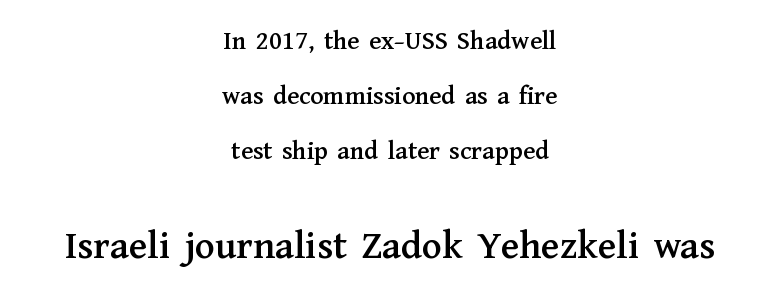
The image shows 41 px serif type, upright; set centered, loose line spacing (2.04x), normal letter spacing, not underlined; the second (bottom) block is 1.52x larger; medium stroke contrast and a medium x-height.
